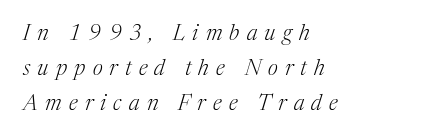
The image shows 22 px text type, italic (leaning right); set left-aligned, normal line spacing (1.58x), unusually wide letter spacing (+0.33 em), not underlined.
